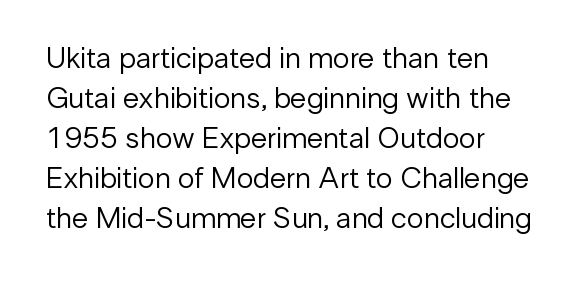
{"serif": "no", "italic": "no", "bold": "no", "weight": "regular", "width": "normal", "stroke_contrast": "low", "x_height": "medium", "monospaced": "no", "underline": "no", "line_spacing": "normal", "line_spacing_ratio": 1.33, "letter_spacing": "normal", "letter_spacing_em": 0.0, "glyph_px": 30}
